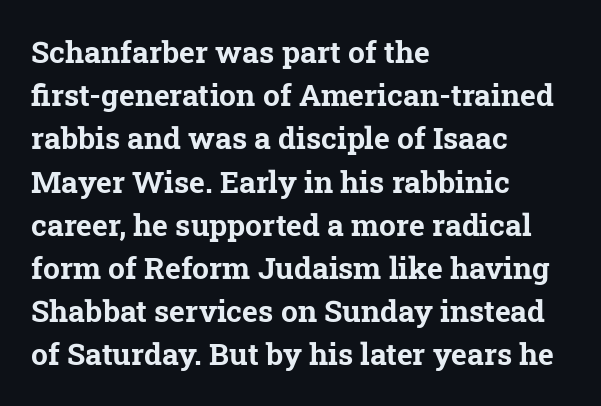
You could call the tracking neutral — neither tight nor loose. Classification — serif. Do the characters align in a grid? No, the font is proportional. The leading is moderate, giving the passage an even texture.
